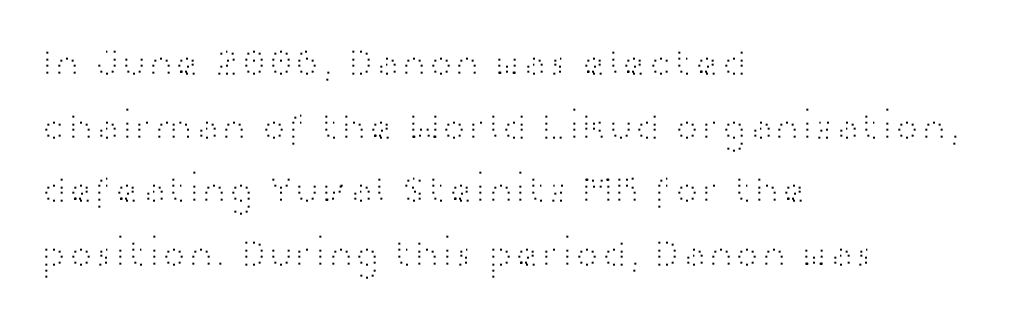
The image shows 40 px light, wide sans-serif type, upright; set left-aligned, normal line spacing (1.59x), normal letter spacing, not underlined; high stroke contrast and a medium x-height.
